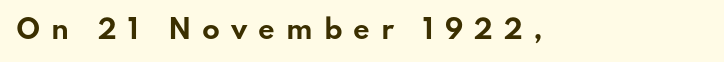
{"italic": "no", "bold": "yes", "underline": "no", "letter_spacing": "wide", "letter_spacing_em": 0.42, "glyph_px": 26}
